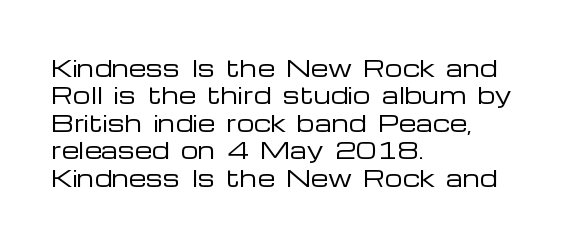
Q: Is the text bold? A: No.
Q: Is the text italic (slanted)? A: No, it is upright.
Q: Is the text underlined? A: No.
Q: How is the paragraph aligned? A: Left-aligned.
Q: Is the spacing between letters normal or unusually wide? A: Normal.
Q: Is the spacing between lines tight, normal or loose? A: Normal.
